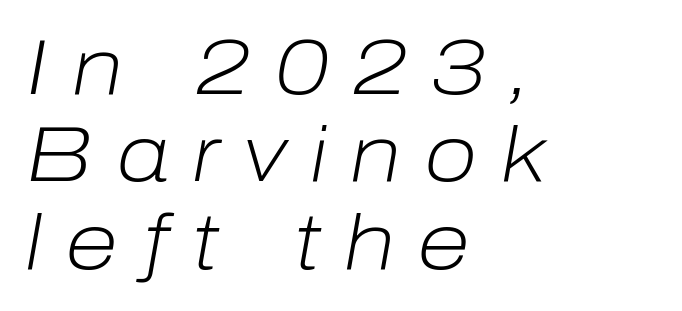
Lines of text with bare space underneath. Between one letter and the next there's a generous, obvious gap. The block of text is dense from top to bottom, with scant space between rows. A light-to-regular cut is what we see here. Designer's note — italics engaged.
